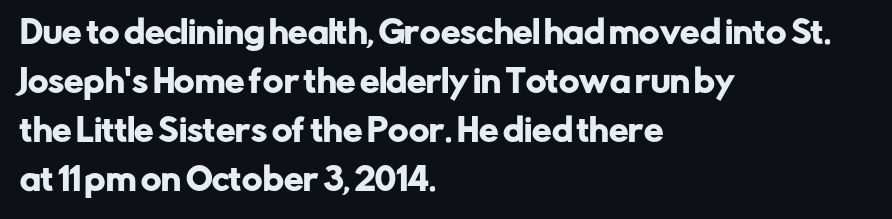
Q: Is the text italic (slanted)? A: No, it is upright.
Q: Is the typeface a serif or a sans-serif typeface? A: Sans-serif.
Q: Is the text underlined? A: No.
Q: How is the paragraph aligned? A: Left-aligned.
Q: Is the spacing between letters normal or unusually wide? A: Normal.
Q: Is the spacing between lines tight, normal or loose? A: Normal.
Q: Width (condensed, normal, or wide)? A: Normal.
Q: Stroke contrast? A: Low.
Q: x-height? A: Medium.
Q: Monospaced? A: No.
